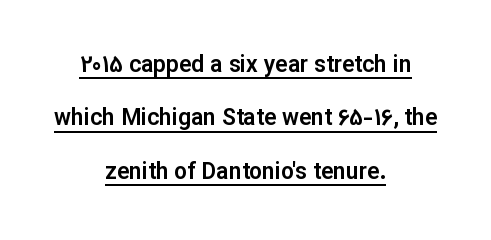
{"italic": "no", "underline": "yes", "align": "center", "line_spacing": "loose", "line_spacing_ratio": 2.32, "letter_spacing": "normal", "letter_spacing_em": 0.0, "glyph_px": 23}
